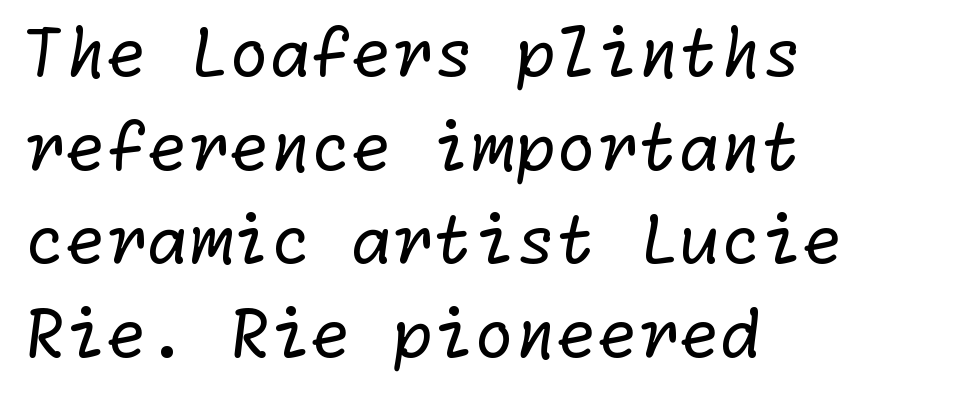
Type without underlining. Is the letter spacing exaggerated? No — it looks like the ordinary default. The compositor pushed each line to the left boundary. The designer left line spacing at the default. Look at the bottom of the vertical strokes: they stop flat, with no serifs.
